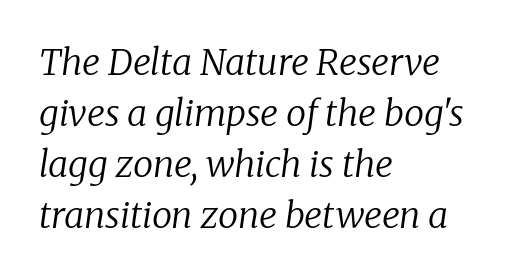
Varying glyph widths throughout — classic text-font behaviour. Style check: oblique. The block of text has a typical density, with ordinary space between rows. Nobody drew a line under any word here.
